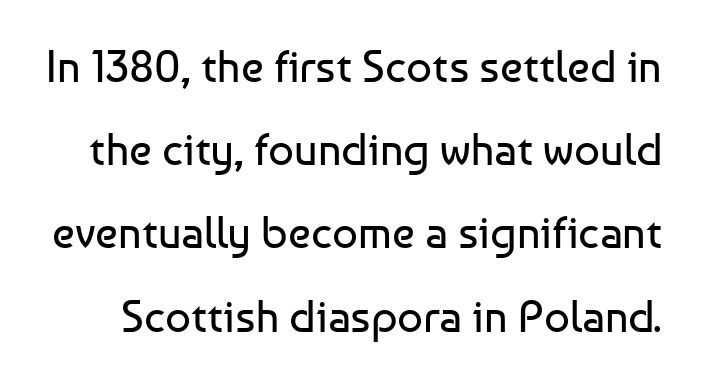
A roman cut, with each character standing at attention. Spacing verdict: proportional, widths tailored to each character. These glyphs show unthickened strokes, regular width or finer. Check the space under the baseline: it is left empty. This is sans-serif lettering, the kind often seen on screens and signage. Honestly, the letter spacing is just normal — you wouldn't notice it.
